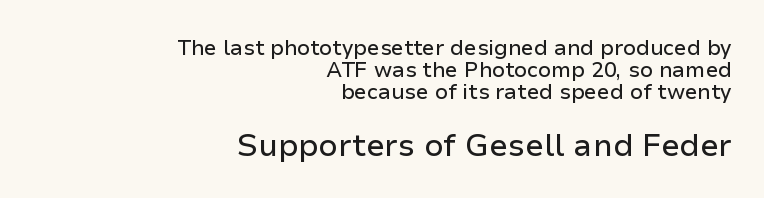
Line spacing here is tight. The passage shown is typeset with a sans-serif family. Teacher's note: observe the even right margin — that is flush-right alignment. Varying glyph widths throughout — classic text-font behaviour.
